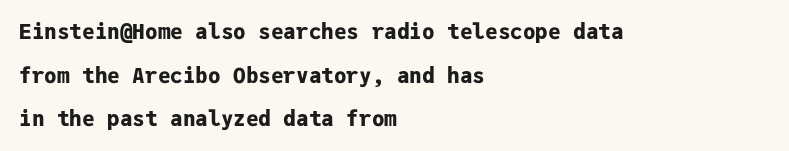
{"italic": "no", "bold": "yes", "underline": "no", "align": "left", "line_spacing": "loose", "line_spacing_ratio": 2.08, "letter_spacing": "normal", "letter_spacing_em": 0.0, "glyph_px": 21}
